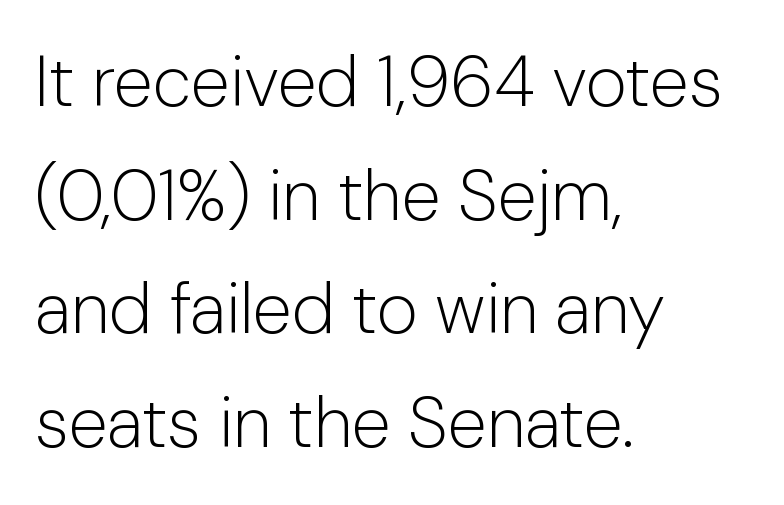
The image shows 71 px light sans-serif type, upright; set left-aligned, normal line spacing (1.6x), normal letter spacing, not underlined; low stroke contrast and a medium x-height.
